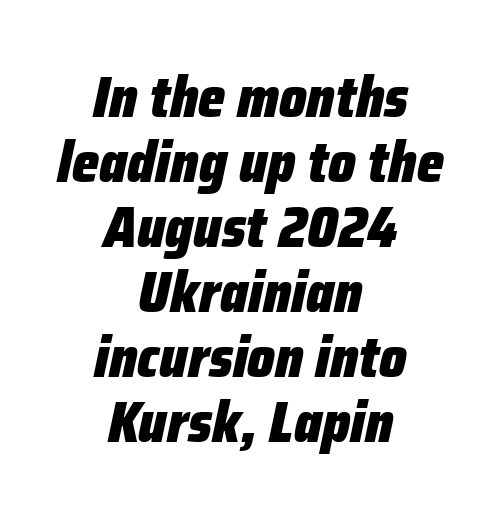
{"italic": "yes", "lean": "right", "slant_degrees": 12, "bold": "yes", "weight": "heavy", "width": "condensed", "stroke_contrast": "low", "x_height": "medium", "monospaced": "no", "underline": "no", "align": "center", "line_spacing": "tight", "line_spacing_ratio": 1.12, "letter_spacing": "normal", "letter_spacing_em": 0.0, "glyph_px": 58}
